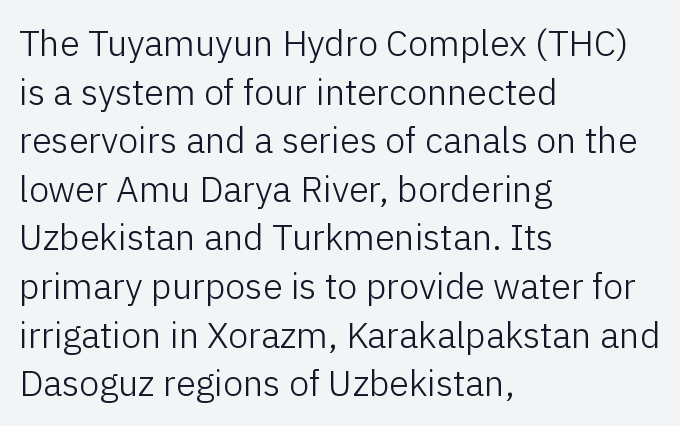
{"serif": "no", "italic": "no", "bold": "no", "weight": "light", "width": "normal", "stroke_contrast": "low", "x_height": "medium", "monospaced": "no", "underline": "no", "align": "left", "line_spacing": "normal", "line_spacing_ratio": 1.35, "letter_spacing": "normal", "letter_spacing_em": 0.0, "glyph_px": 36}
